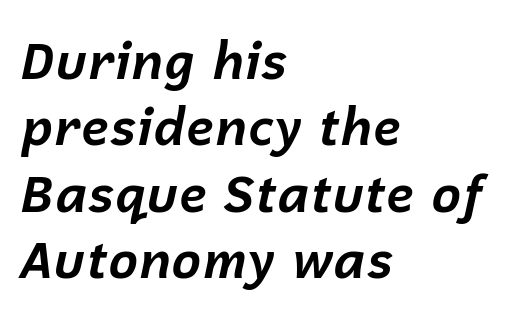
The image shows 51 px bold type, italic (leaning right); set left-aligned, normal line spacing (1.3x), normal letter spacing, not underlined; low stroke contrast and a medium x-height.
